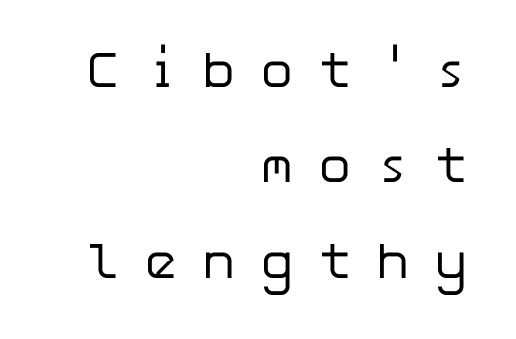
The words here are not underlined. Characters remain perfectly vertical along every line. Glyph-to-glyph distance is far greater than everyday printed text. Stem width sits at or under what a default text font uses. A student would call this right alignment; a typographer would say flush right, rag left. The text was rendered using a sans face with plain stroke endings.
